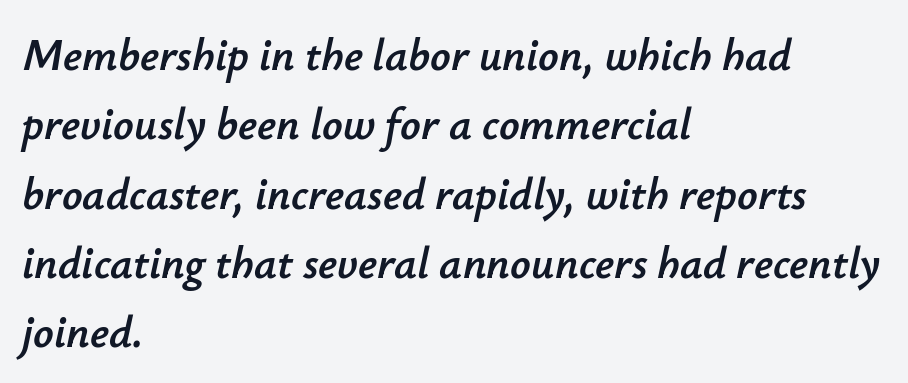
The image shows 45 px text type, italic (leaning right); set left-aligned, normal line spacing (1.54x), normal letter spacing, not underlined; low stroke contrast and a small x-height.
